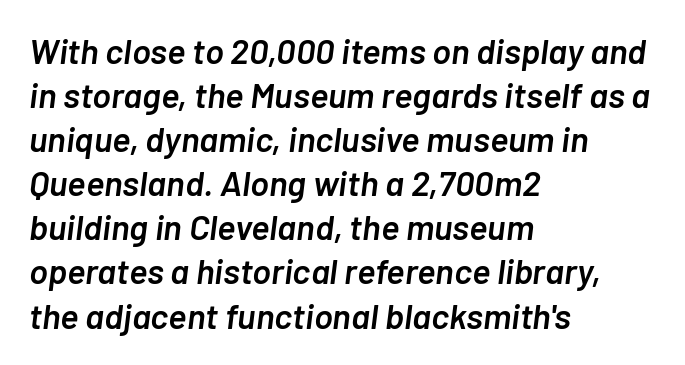
The image shows 35 px semibold type, italic (leaning right); set left-aligned, normal line spacing (1.26x), normal letter spacing, not underlined; low stroke contrast and a medium x-height.
